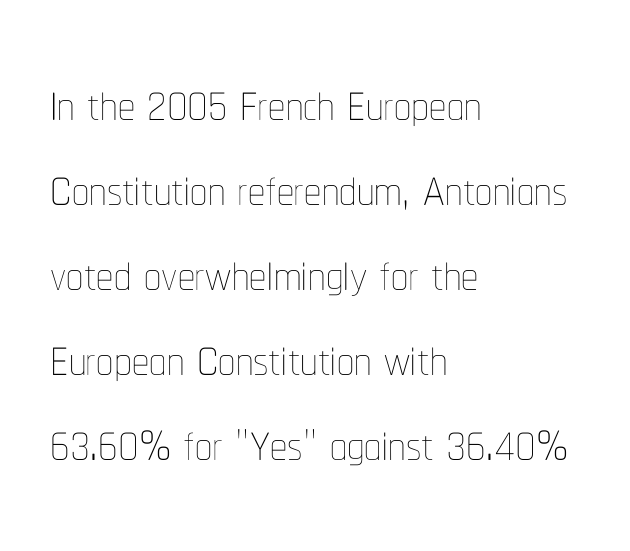
{"italic": "no", "bold": "no", "weight": "thin", "width": "condensed", "stroke_contrast": "low", "x_height": "medium", "monospaced": "no", "underline": "no", "align": "left", "line_spacing": "normal", "line_spacing_ratio": 1.25, "letter_spacing": "normal", "letter_spacing_em": 0.0, "glyph_px": 68}
